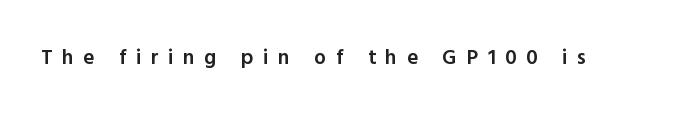
The image shows 21 px text type, upright; set unusually wide letter spacing (+0.46 em), not underlined.
